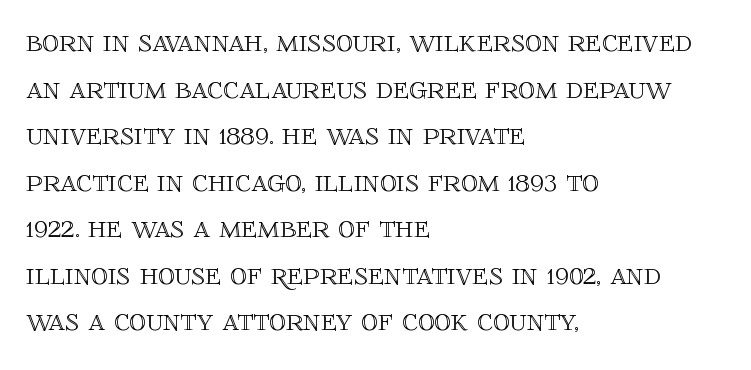
{"italic": "no", "width": "normal", "x_height": "large", "monospaced": "no", "underline": "no", "align": "left", "line_spacing": "normal", "line_spacing_ratio": 1.41, "letter_spacing": "normal", "letter_spacing_em": 0.0, "glyph_px": 33}
